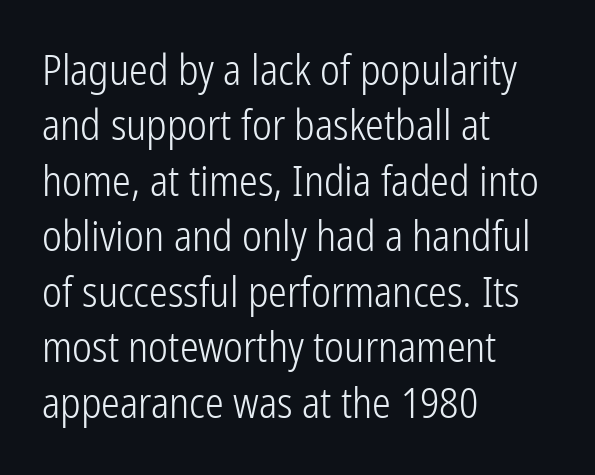
The image shows 42 px light, condensed sans-serif type, upright; set left-aligned, normal line spacing (1.32x), normal letter spacing, not underlined; low stroke contrast and a medium x-height.
